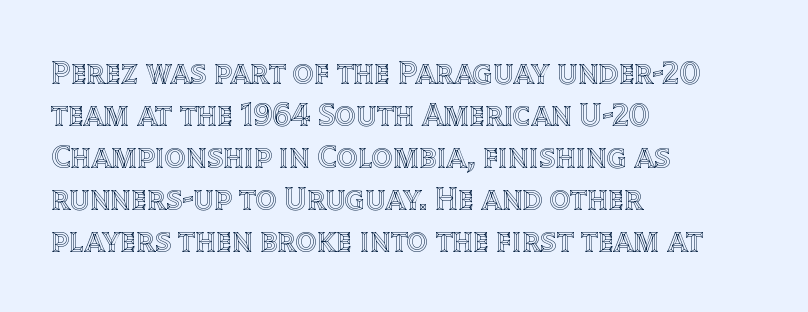
The image shows 33 px text type, upright; set left-aligned, normal line spacing (1.27x), normal letter spacing, not underlined; a large x-height.
